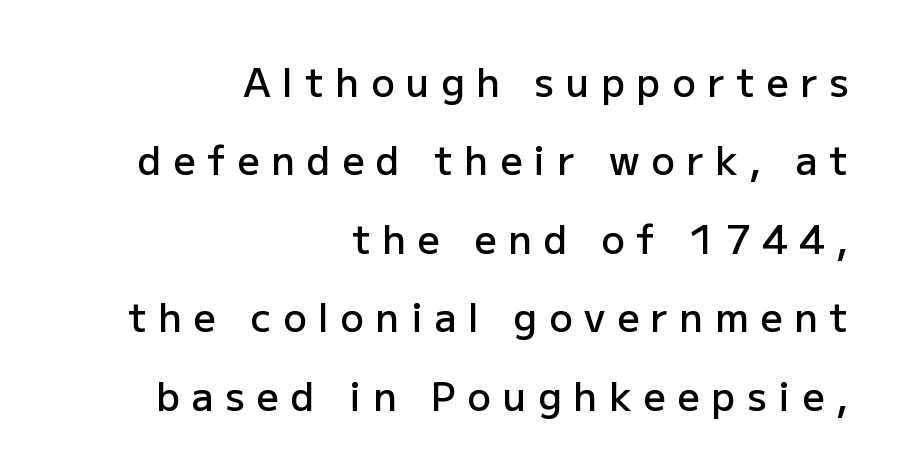
{"serif": "no", "italic": "no", "bold": "semi", "weight": "semibold", "width": "normal", "stroke_contrast": "low", "x_height": "medium", "monospaced": "no", "underline": "no", "align": "right", "line_spacing": "loose", "line_spacing_ratio": 2.01, "letter_spacing": "wide", "letter_spacing_em": 0.3, "glyph_px": 39}
